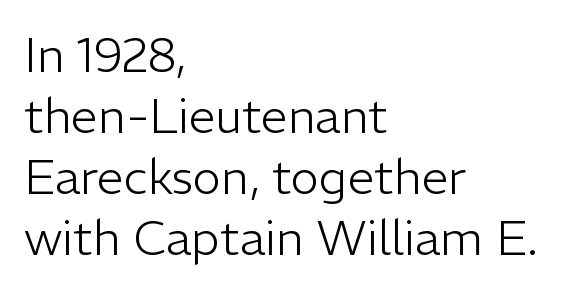
Q: Is the text bold? A: No.
Q: Is the text italic (slanted)? A: No, it is upright.
Q: Is the typeface a serif or a sans-serif typeface? A: Sans-serif.
Q: Is the text underlined? A: No.
Q: How is the paragraph aligned? A: Left-aligned.
Q: Is the spacing between letters normal or unusually wide? A: Normal.
Q: Is the spacing between lines tight, normal or loose? A: Normal.
Q: Width (condensed, normal, or wide)? A: Normal.
Q: Stroke contrast? A: Low.
Q: x-height? A: Medium.
Q: Monospaced? A: No.
